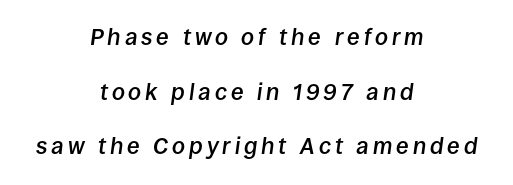
Any mark beneath the type? The region is blank. Characters are canted at an angle relative to the baseline's perpendicular. This sample trades compactness for vertical openness between lines. Horizontal alignment here is central, giving a formal, balanced look. Typesetter's note: demi weight, one step under bold.
